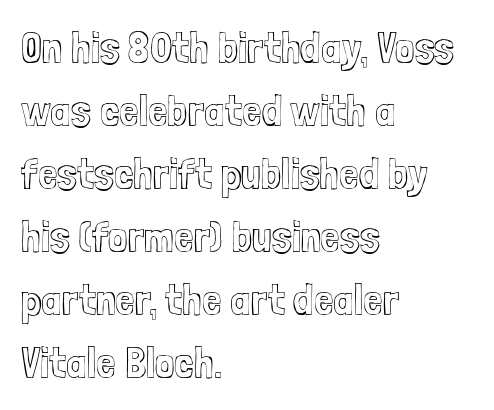
The image shows 44 px condensed type, upright; set left-aligned, normal line spacing (1.43x), normal letter spacing, not underlined; a medium x-height.
